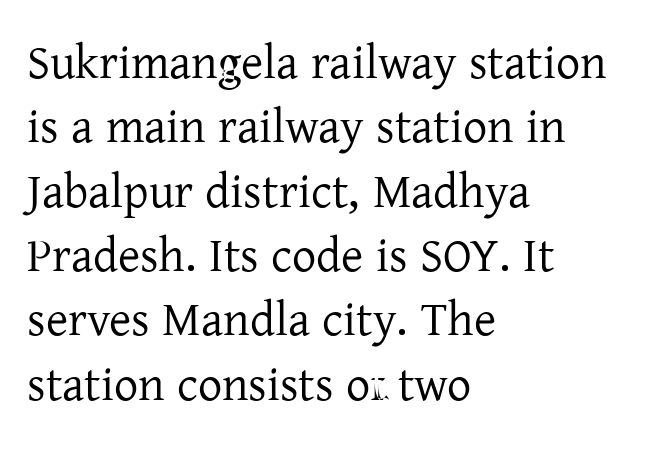
The passage shown is not bold in any degree. A typesetter would call this zero additional tracking. The gap between lines stays unmarked. Which margin do the lines hug? The left one — the right edge is uneven. Is this a sans? No — the strokes have serifs.
